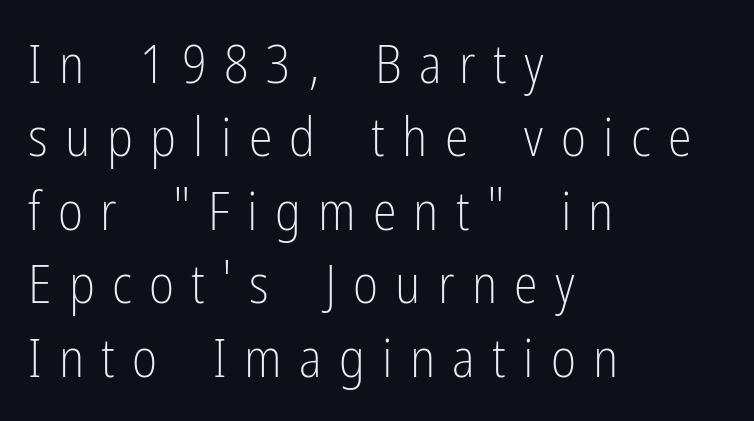
{"serif": "no", "italic": "no", "bold": "no", "weight": "light", "width": "condensed", "stroke_contrast": "low", "x_height": "medium", "monospaced": "no", "underline": "no", "align": "left", "line_spacing": "normal", "line_spacing_ratio": 1.36, "letter_spacing": "wide", "letter_spacing_em": 0.32, "glyph_px": 54}
